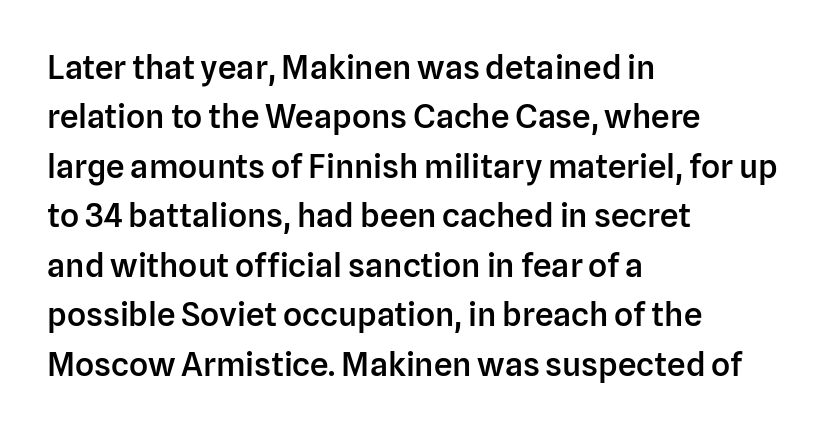
Q: Is the text bold? A: Semi-bold.
Q: Is the text italic (slanted)? A: No, it is upright.
Q: Is the typeface a serif or a sans-serif typeface? A: Sans-serif.
Q: Is the text underlined? A: No.
Q: How is the paragraph aligned? A: Left-aligned.
Q: Is the spacing between letters normal or unusually wide? A: Normal.
Q: Is the spacing between lines tight, normal or loose? A: Normal.
Q: Width (condensed, normal, or wide)? A: Normal.
Q: Stroke contrast? A: Low.
Q: x-height? A: Medium.
Q: Monospaced? A: No.
